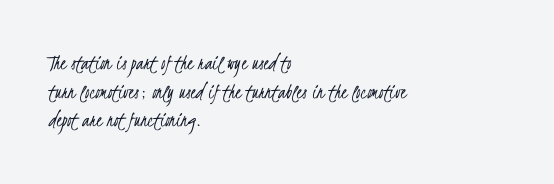
{"bold": "no", "underline": "no", "align": "left", "line_spacing": "normal", "line_spacing_ratio": 1.3, "letter_spacing": "normal", "letter_spacing_em": 0.0, "glyph_px": 22}
